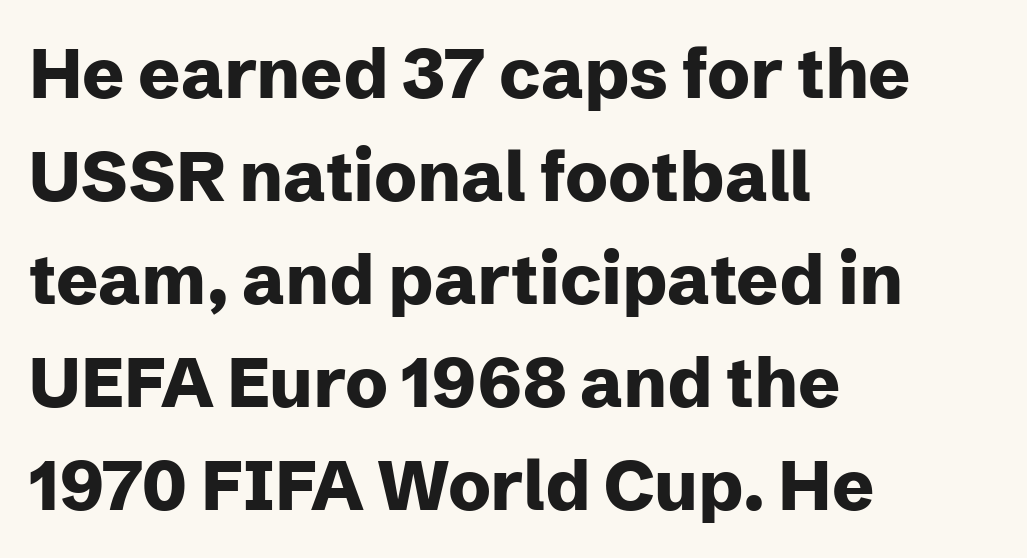
Each glyph is drawn with heavy, bold strokes. Underlining? Definitely not there. Quick note: not italic, upright. The rendering uses natural spacing where letterforms have individual widths. Letter spacing: default. The ragged edge is on the right, which tells us the setting is flush left.
